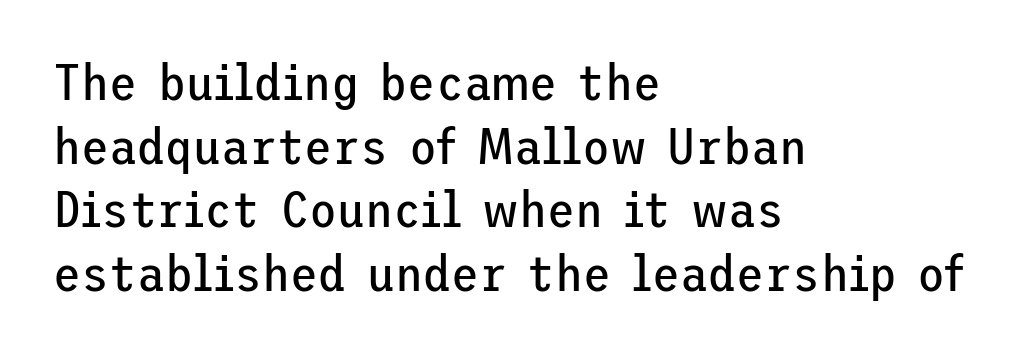
The image shows 51 px regular-weight sans-serif type, upright; set left-aligned, normal line spacing (1.25x), normal letter spacing, not underlined; low stroke contrast and a medium x-height.
